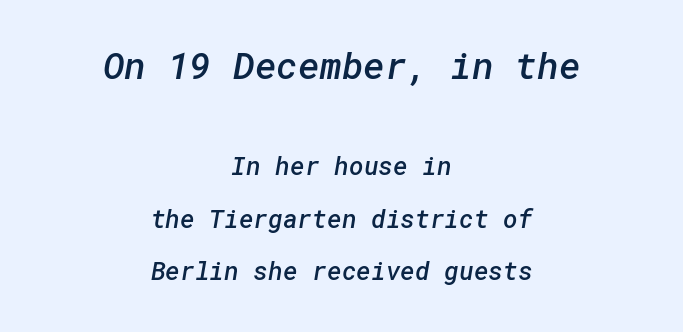
Q: Is the text bold? A: Semi-bold.
Q: Is the typeface a serif or a sans-serif typeface? A: Sans-serif.
Q: Is the text underlined? A: No.
Q: How is the paragraph aligned? A: Centered.
Q: Is the spacing between letters normal or unusually wide? A: Normal.
Q: Is the spacing between lines tight, normal or loose? A: Loose.
Q: Which block of text is set in a larger size, the first (top) or the second (bottom)? A: The first (top) one.
Q: Width (condensed, normal, or wide)? A: Normal.
Q: Stroke contrast? A: Low.
Q: x-height? A: Medium.
